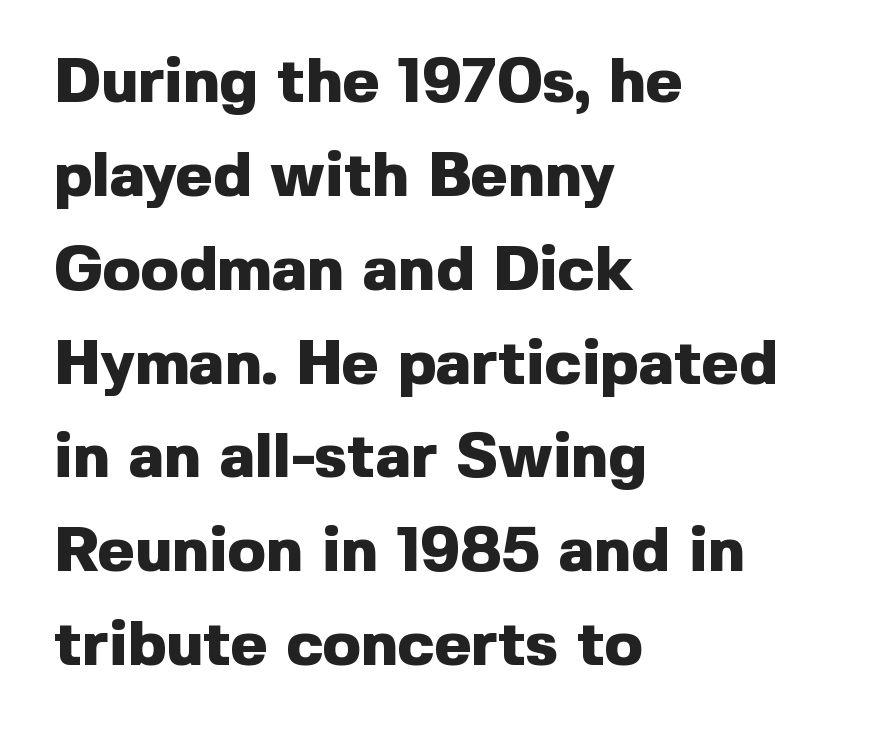
Q: Is the text bold? A: Yes.
Q: Is the text italic (slanted)? A: No, it is upright.
Q: Is the typeface a serif or a sans-serif typeface? A: Sans-serif.
Q: Is the text underlined? A: No.
Q: How is the paragraph aligned? A: Left-aligned.
Q: Is the spacing between letters normal or unusually wide? A: Normal.
Q: Is the spacing between lines tight, normal or loose? A: Normal.
Q: Width (condensed, normal, or wide)? A: Normal.
Q: x-height? A: Medium.
Q: Monospaced? A: No.
